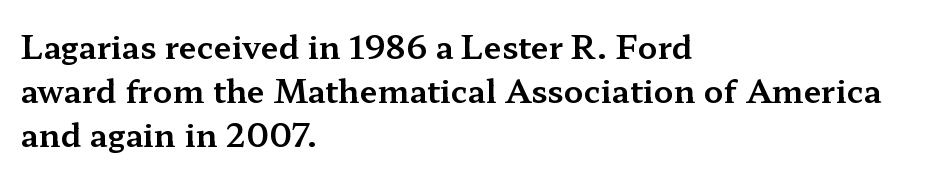
Q: Is the text italic (slanted)? A: No, it is upright.
Q: Is the typeface a serif or a sans-serif typeface? A: Serif.
Q: Is the text underlined? A: No.
Q: How is the paragraph aligned? A: Left-aligned.
Q: Is the spacing between letters normal or unusually wide? A: Normal.
Q: Is the spacing between lines tight, normal or loose? A: Normal.
Q: Width (condensed, normal, or wide)? A: Wide.
Q: Stroke contrast? A: Medium.
Q: x-height? A: Medium.
Q: Monospaced? A: No.
